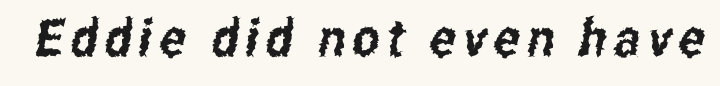
Each letter keeps its own natural width here, so spacing adapts to shape. A bare baseline throughout the passage. Grotesque or geometric, the face here clearly has no serifs.
